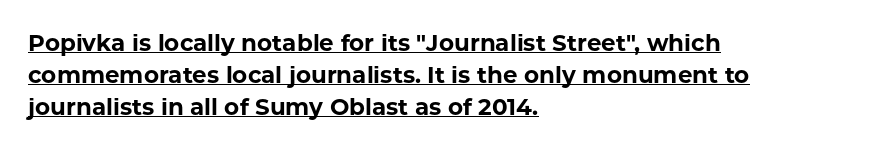
{"italic": "no", "bold": "yes", "underline": "yes", "align": "left", "line_spacing": "normal", "line_spacing_ratio": 1.39, "letter_spacing": "normal", "letter_spacing_em": 0.0, "glyph_px": 23}
